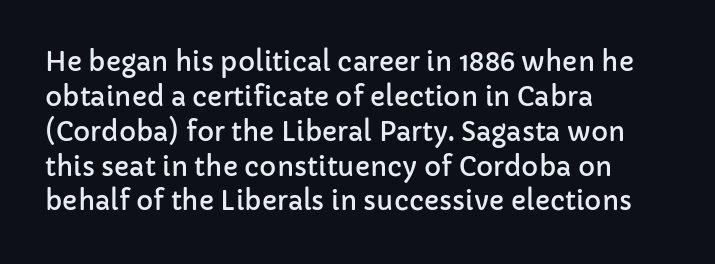
{"italic": "no", "underline": "no", "align": "left", "line_spacing": "normal", "line_spacing_ratio": 1.34, "letter_spacing": "normal", "letter_spacing_em": 0.0, "glyph_px": 26}
